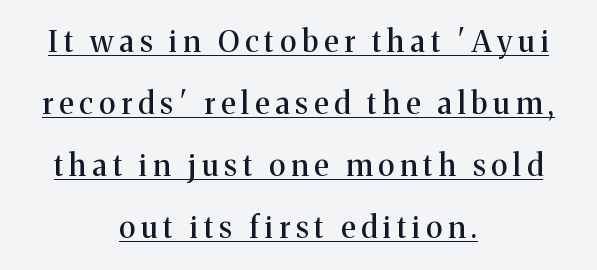
{"serif": "yes", "italic": "no", "width": "normal", "stroke_contrast": "medium", "x_height": "medium", "monospaced": "no", "underline": "yes", "align": "center", "line_spacing": "loose", "line_spacing_ratio": 2.07, "letter_spacing": "wide", "letter_spacing_em": 0.2, "glyph_px": 30}
